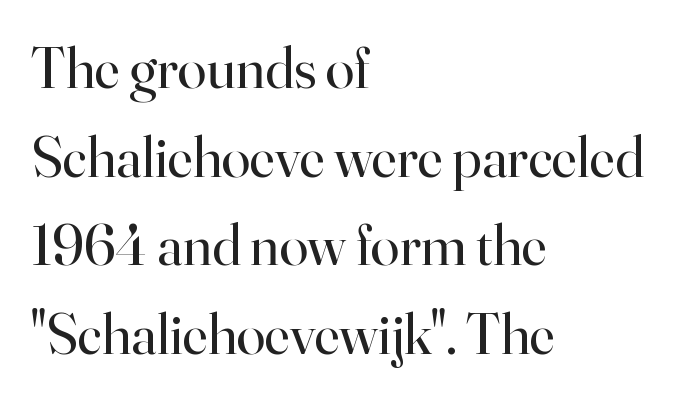
The image shows 58 px regular-weight serif type, upright; set left-aligned, normal line spacing (1.53x), normal letter spacing, not underlined; high stroke contrast and a small x-height.
